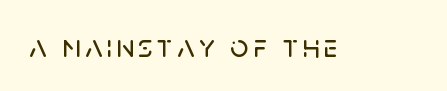
{"serif": "no", "italic": "no", "width": "normal", "stroke_contrast": "low", "x_height": "large", "monospaced": "no", "underline": "no", "glyph_px": 32}
